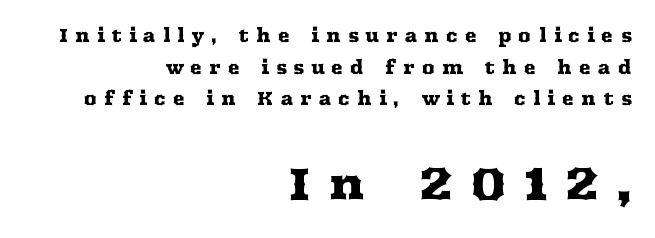
The image shows 45 px wide serif type, upright; set right-aligned, line spacing 1.76x, unusually wide letter spacing (+0.39 em), not underlined; the second (bottom) block is 2.5x larger; medium stroke contrast and a medium x-height.
